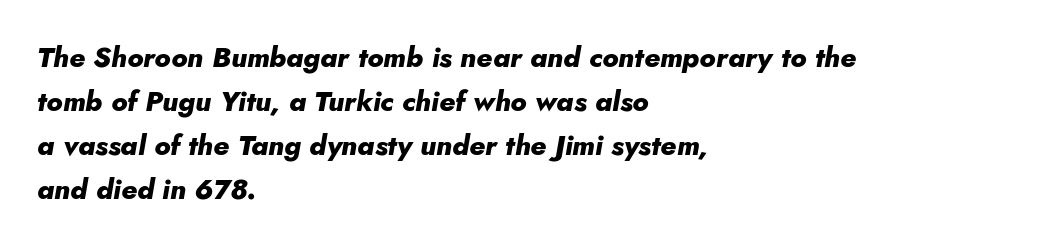
Q: Is the text bold? A: Yes.
Q: Is the text italic (slanted)? A: Yes, it leans right by about 10 degrees.
Q: Is the text underlined? A: No.
Q: How is the paragraph aligned? A: Left-aligned.
Q: Is the spacing between letters normal or unusually wide? A: Normal.
Q: Is the spacing between lines tight, normal or loose? A: Normal.
Q: Width (condensed, normal, or wide)? A: Normal.
Q: Stroke contrast? A: Low.
Q: x-height? A: Small.
Q: Monospaced? A: No.
